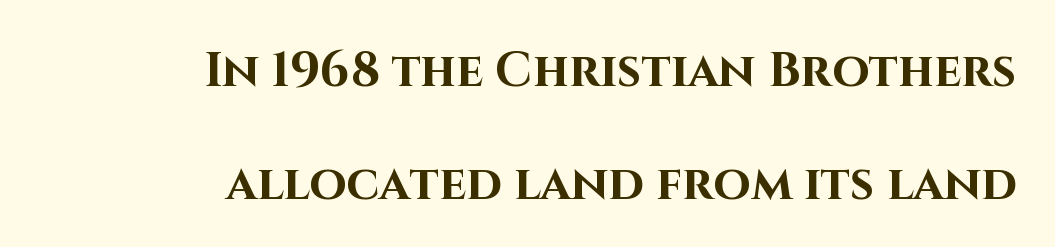
These lines are set flush right with a ragged left edge. Designer's note — italics off, roman on. The tracking reads as untouched default to a designer's eye. In terms of weight, the rendering is a true, heavy bold. Regarding leading, the lines here are spaced well apart. Underlining? Definitely not there.
